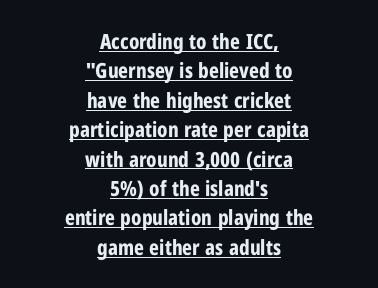
Underlining? Definitely there. Letter spacing: default. The passage shown is emphatically bold. Notice how the passage keeps no hard edge, just a central spine.
